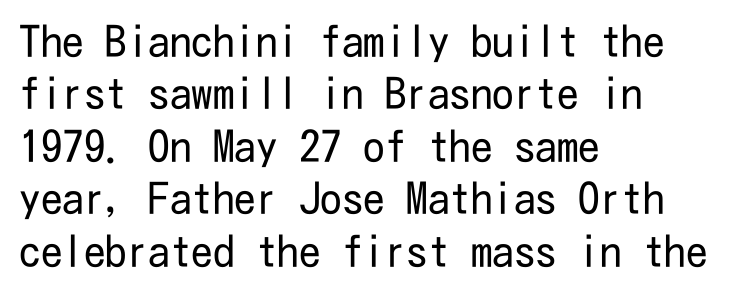
Q: Is the text bold? A: No.
Q: Is the text italic (slanted)? A: No, it is upright.
Q: Is the typeface a serif or a sans-serif typeface? A: Sans-serif.
Q: Is the text underlined? A: No.
Q: How is the paragraph aligned? A: Left-aligned.
Q: Is the spacing between letters normal or unusually wide? A: Normal.
Q: Width (condensed, normal, or wide)? A: Condensed.
Q: Stroke contrast? A: Low.
Q: x-height? A: Medium.
